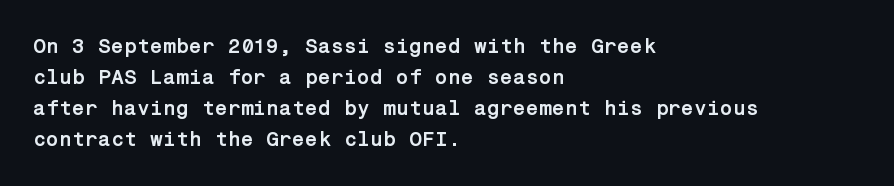
The image shows 21 px bold type, upright; set left-aligned, normal line spacing (1.48x), normal letter spacing, not underlined.
